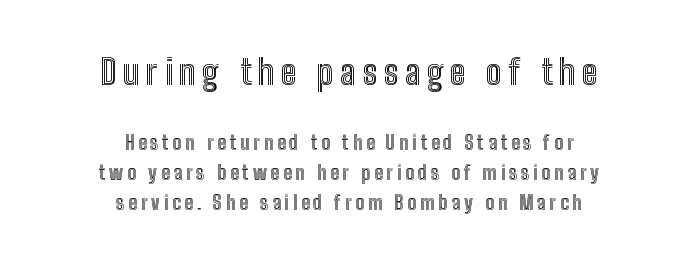
The axis of the letterforms is exactly vertical. Each letter keeps its own natural width here, so spacing adapts to shape. Visually the block forms a symmetrical silhouette, jagged on both flanks. Only glyphs here, with clear space below each row. What's the leading like? Ordinary, nothing unusual. These two chunks differ in scale, with the top chunk taking the larger measure.
